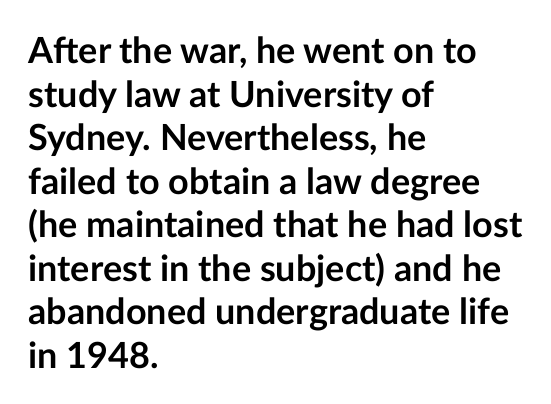
{"serif": "no", "italic": "no", "bold": "yes", "weight": "semibold", "width": "normal", "stroke_contrast": "low", "x_height": "medium", "monospaced": "no", "underline": "no", "align": "left", "line_spacing_ratio": 1.21, "letter_spacing": "normal", "letter_spacing_em": 0.0, "glyph_px": 36}
